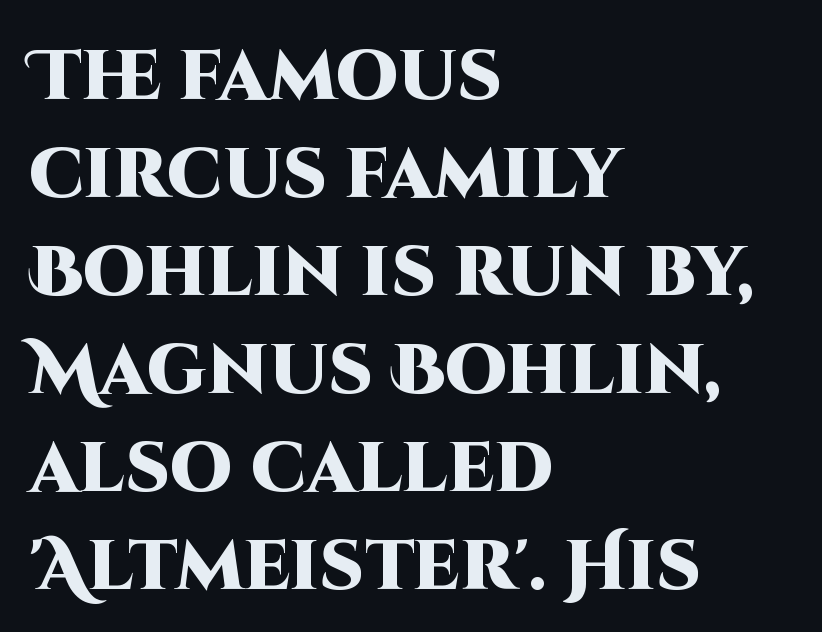
Q: Is the text bold? A: Yes.
Q: Is the text italic (slanted)? A: No, it is upright.
Q: Is the typeface a serif or a sans-serif typeface? A: Sans-serif.
Q: Is the text underlined? A: No.
Q: How is the paragraph aligned? A: Left-aligned.
Q: Is the spacing between letters normal or unusually wide? A: Normal.
Q: Is the spacing between lines tight, normal or loose? A: Normal.
Q: Width (condensed, normal, or wide)? A: Normal.
Q: Stroke contrast? A: High.
Q: x-height? A: Large.
Q: Monospaced? A: No.
